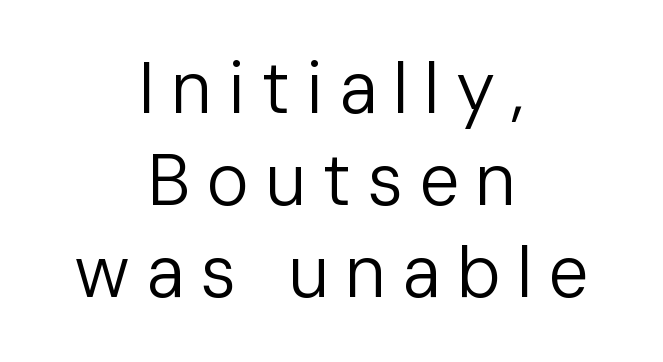
Does the lettering tilt? It doesn't — this is upright. Weight: not bold — regular or lighter. Horizontal alignment here is central, giving a formal, balanced look. The letterforms stand isolated, each surrounded by extra space.
